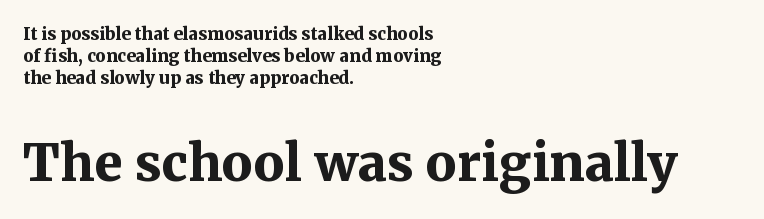
Q: Is the text bold? A: Yes.
Q: Is the text italic (slanted)? A: No, it is upright.
Q: Is the typeface a serif or a sans-serif typeface? A: Serif.
Q: Is the text underlined? A: No.
Q: How is the paragraph aligned? A: Left-aligned.
Q: Is the spacing between letters normal or unusually wide? A: Normal.
Q: Is the spacing between lines tight, normal or loose? A: Normal.
Q: Which block of text is set in a larger size, the first (top) or the second (bottom)? A: The second (bottom) one.
Q: Width (condensed, normal, or wide)? A: Normal.
Q: Stroke contrast? A: Medium.
Q: x-height? A: Medium.
Q: Monospaced? A: No.
